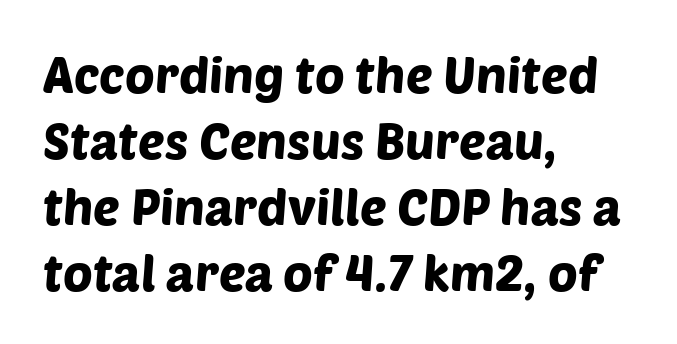
The image shows 50 px sans-serif type; set left-aligned, normal line spacing (1.32x), normal letter spacing, not underlined; low stroke contrast and a large x-height.
